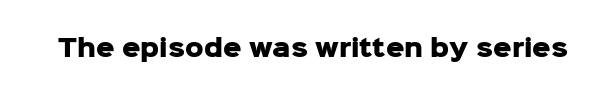
The image shows 23 px bold type, upright; set normal letter spacing, not underlined.
